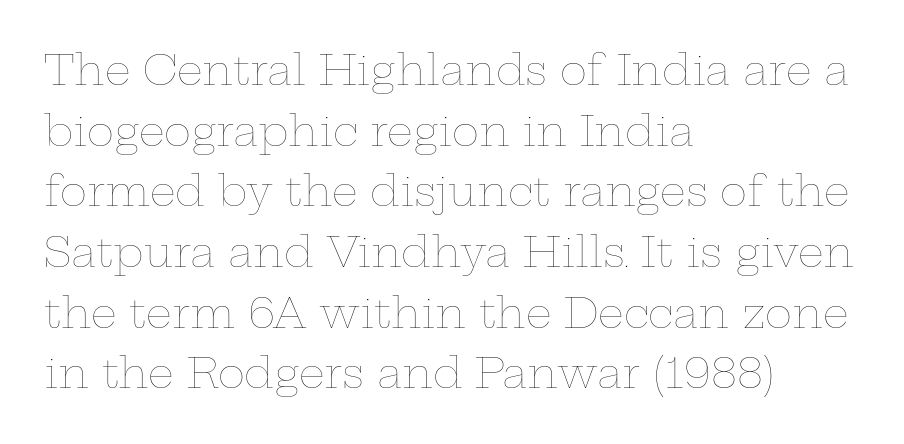
The image shows 41 px thin, wide type, upright; set left-aligned, normal line spacing (1.48x), normal letter spacing, not underlined; low stroke contrast and a medium x-height.
